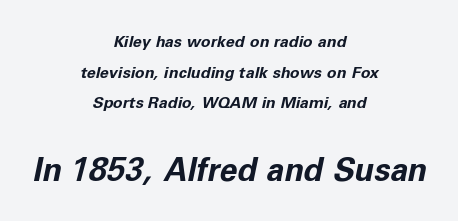
Underline: absent. This rendering leaves character spacing at its baseline value. Plenty of ink on the page — the face is bold. This block would shrink considerably if given ordinary leading; it's expanded now. If you squint, the bottom block still reads clearly — it's the larger of the two.
